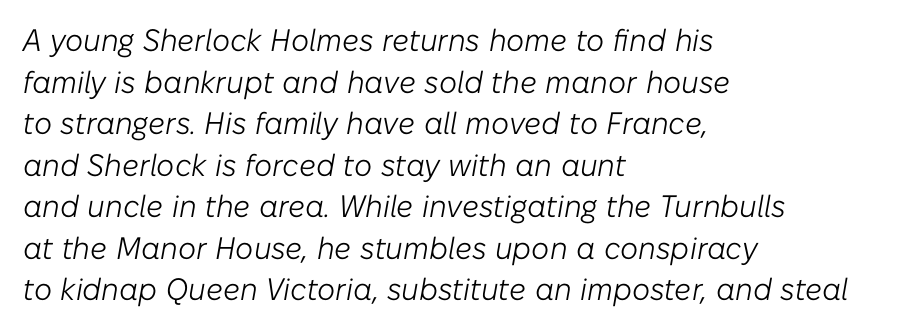
Decoration check: the copy has no underline. Think of a printed novel: that variable character pitch is what you see here. A typesetter would call this leading conventional body-copy spacing. Quick note: italic. In terms of letterspacing, this is plain default setting.
